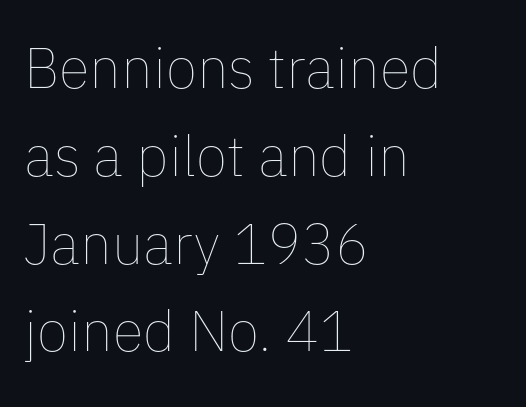
The image shows 57 px thin type, upright; set left-aligned, normal line spacing (1.54x), normal letter spacing, not underlined; low stroke contrast and a medium x-height.
